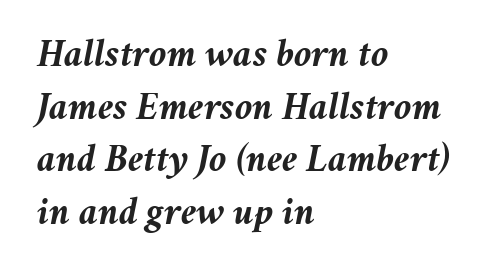
The image shows 39 px semibold type, italic (leaning right); set left-aligned, normal line spacing (1.35x), normal letter spacing, not underlined; medium stroke contrast and a medium x-height.
